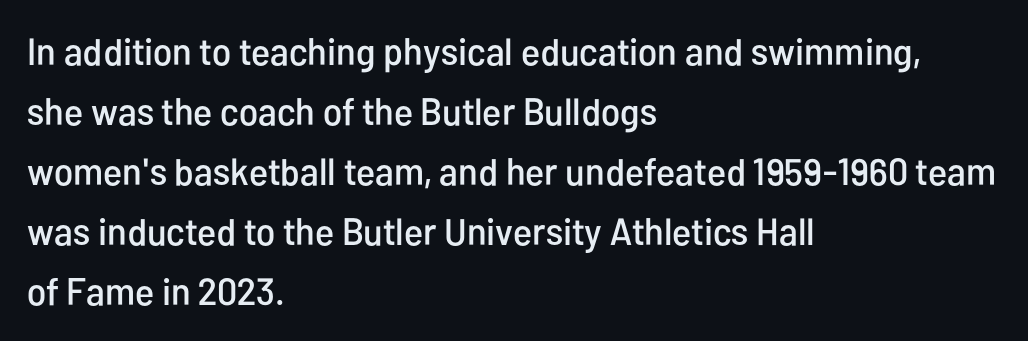
Characters follow at the spacing the type designer built in. Which margin do the lines hug? The left one — the right edge is uneven. Typographically, this falls in the sans-serif category. Designer's note — italics off, roman on. These lines sit exactly where default settings would place them. Beneath every word, the page is bare.
